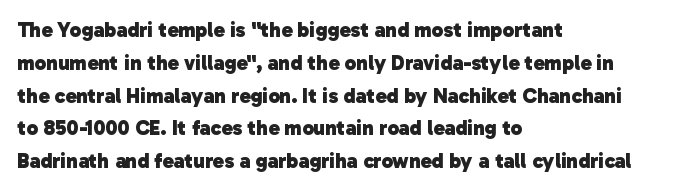
{"bold": "yes", "underline": "no", "align": "left", "line_spacing": "normal", "line_spacing_ratio": 1.56, "letter_spacing": "normal", "letter_spacing_em": 0.0, "glyph_px": 21}
